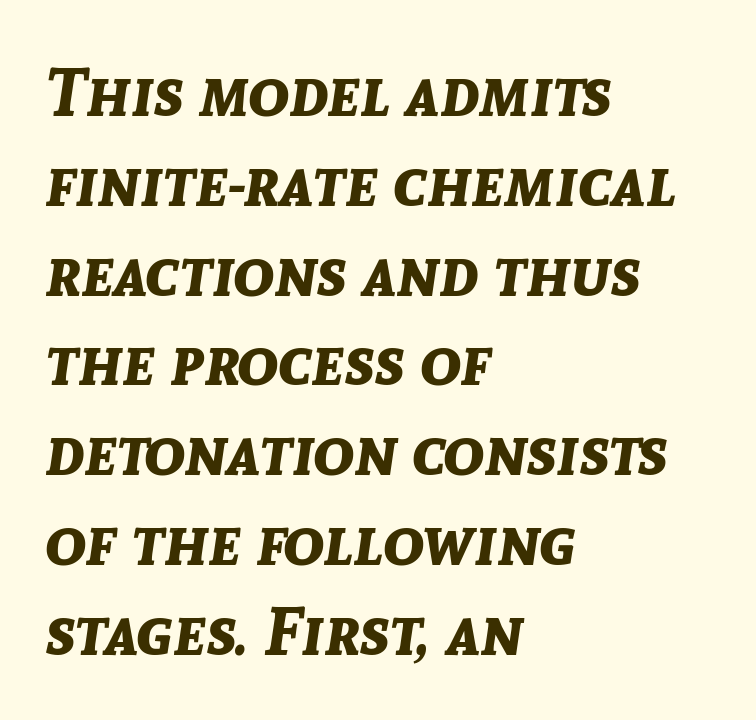
{"italic": "yes", "lean": "right", "slant_degrees": 8, "bold": "yes", "weight": "bold", "width": "normal", "stroke_contrast": "low", "x_height": "medium", "monospaced": "no", "underline": "no", "align": "left", "line_spacing": "normal", "line_spacing_ratio": 1.32, "letter_spacing": "normal", "letter_spacing_em": 0.0, "glyph_px": 68}
